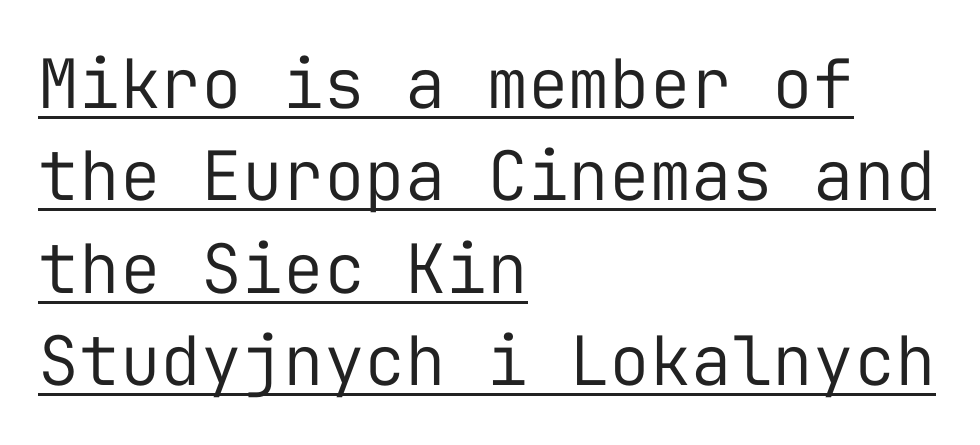
Tracking here is standard; glyphs follow each other at the usual distance. The rendering uses a moderate line-height, typical for paragraphs. Every character sits straight up, as roman type does. These lines stack with their left ends in a neat column. Weight: in the light-to-regular range.
